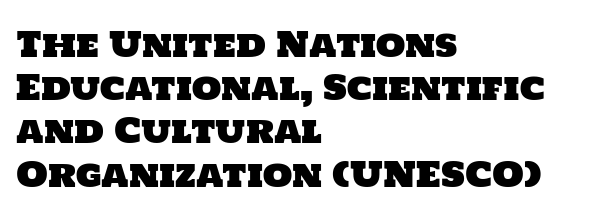
The image shows 34 px sans-serif type; set left-aligned, normal line spacing (1.27x), normal letter spacing, not underlined; low stroke contrast and a large x-height.
